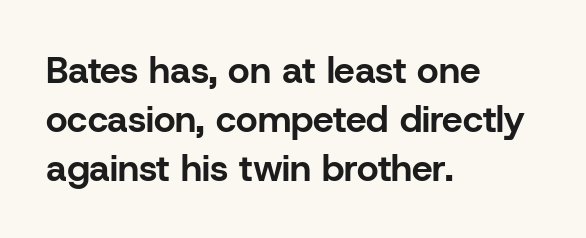
{"serif": "no", "italic": "no", "bold": "yes", "weight": "bold", "width": "normal", "stroke_contrast": "low", "x_height": "medium", "monospaced": "no", "underline": "no", "align": "left", "line_spacing": "normal", "line_spacing_ratio": 1.32, "letter_spacing": "normal", "letter_spacing_em": 0.0, "glyph_px": 37}
